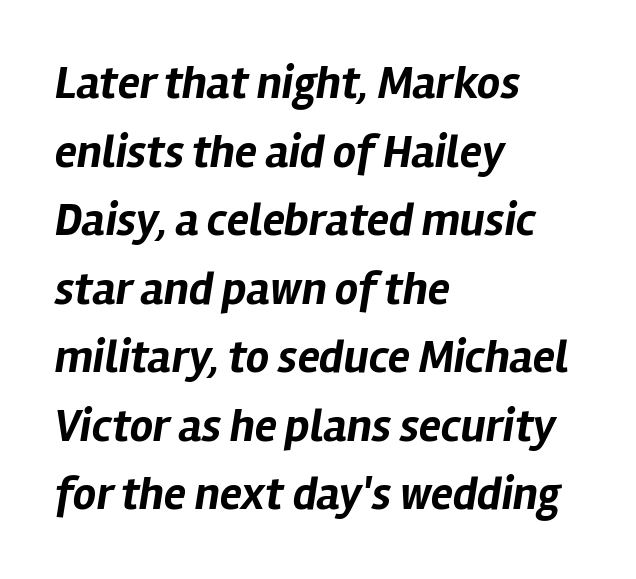
This is heavy type, rendered in bold. The rendering uses a moderate line-height, typical for paragraphs. Nothing unusual about the tracking: characters are spaced as the font intends. You could not count columns in this text — the font is proportionally spaced. Italic: yes, the glyphs are oblique.
